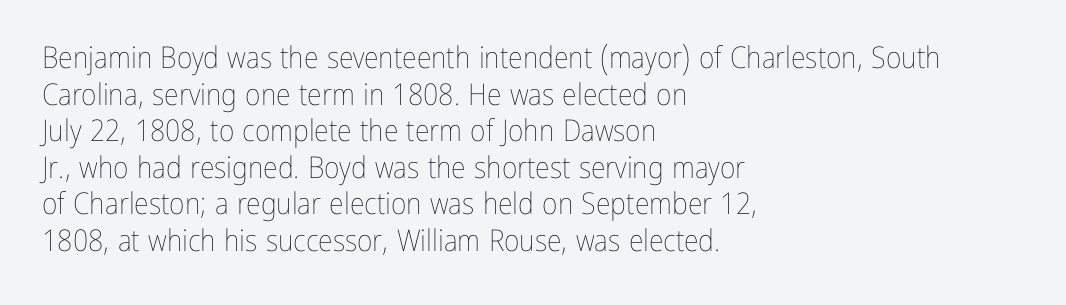
{"italic": "no", "bold": "no", "weight": "thin", "width": "condensed", "stroke_contrast": "low", "x_height": "medium", "monospaced": "no", "underline": "no", "align": "left", "line_spacing_ratio": 1.22, "letter_spacing": "normal", "letter_spacing_em": 0.0, "glyph_px": 30}
